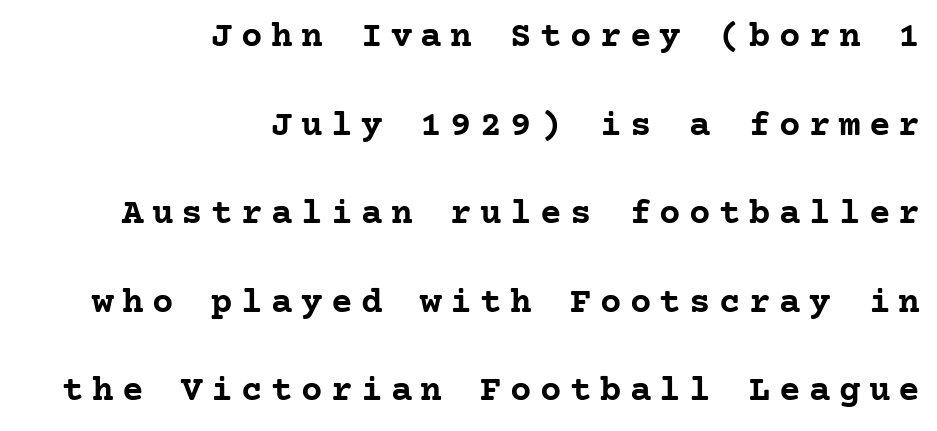
This rendering features lettering with no underline. The characters look thick and weighty, a clear bold. The lines are quadded right. The lines are spread far apart with generous leading. Look at the bottom of the vertical strokes: they flare into serifs here.
